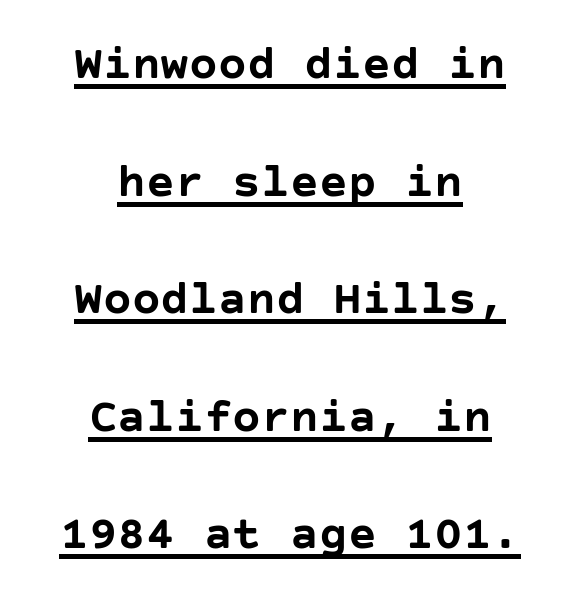
Q: Is the text bold? A: Yes.
Q: Is the text italic (slanted)? A: No, it is upright.
Q: Is the typeface a serif or a sans-serif typeface? A: Sans-serif.
Q: Is the text underlined? A: Yes.
Q: How is the paragraph aligned? A: Centered.
Q: Is the spacing between letters normal or unusually wide? A: Normal.
Q: Is the spacing between lines tight, normal or loose? A: Loose.
Q: Width (condensed, normal, or wide)? A: Normal.
Q: Stroke contrast? A: Low.
Q: x-height? A: Large.
